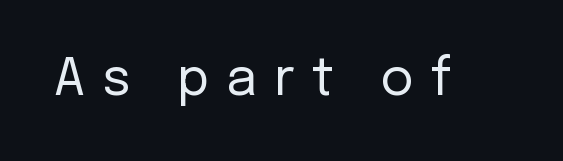
The image shows 51 px regular-weight sans-serif type, upright; set unusually wide letter spacing (+0.33 em), not underlined; low stroke contrast and a medium x-height.
